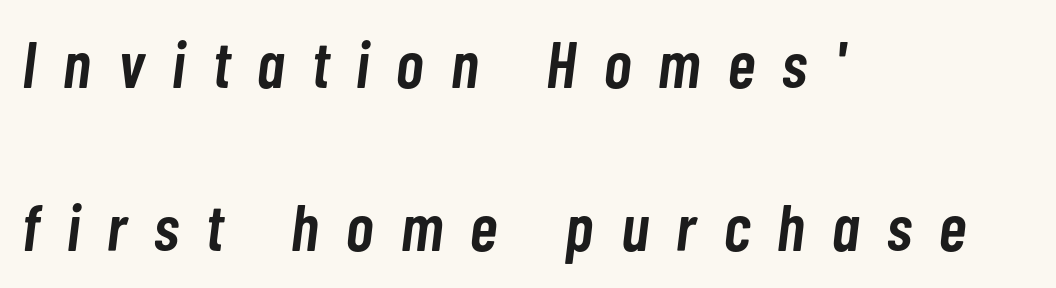
Q: Is the text bold? A: Semi-bold.
Q: Is the text italic (slanted)? A: Yes, it leans right by about 7 degrees.
Q: Is the text underlined? A: No.
Q: How is the paragraph aligned? A: Left-aligned.
Q: Is the spacing between letters normal or unusually wide? A: Unusually wide.
Q: Is the spacing between lines tight, normal or loose? A: Loose.
Q: Width (condensed, normal, or wide)? A: Condensed.
Q: Stroke contrast? A: Low.
Q: x-height? A: Medium.
Q: Monospaced? A: No.
